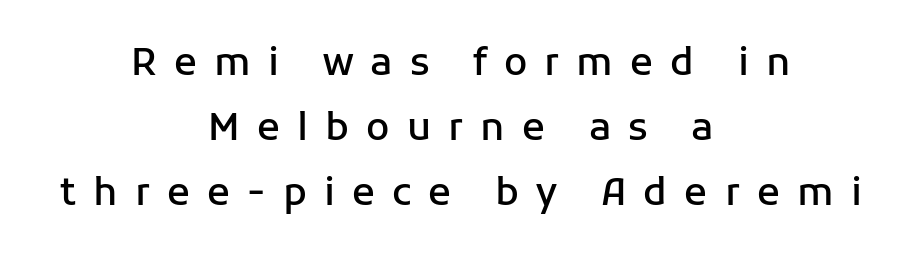
The image shows 38 px semibold sans-serif type, upright; set centered, line spacing 1.71x, unusually wide letter spacing (+0.45 em), not underlined; low stroke contrast and a medium x-height.
